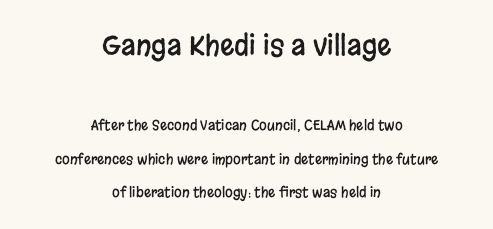
The image shows 28 px condensed sans-serif type, upright; set centered, loose line spacing (2.39x), normal letter spacing, not underlined; the first (top) block is 2.0x larger; low stroke contrast and a large x-height.
